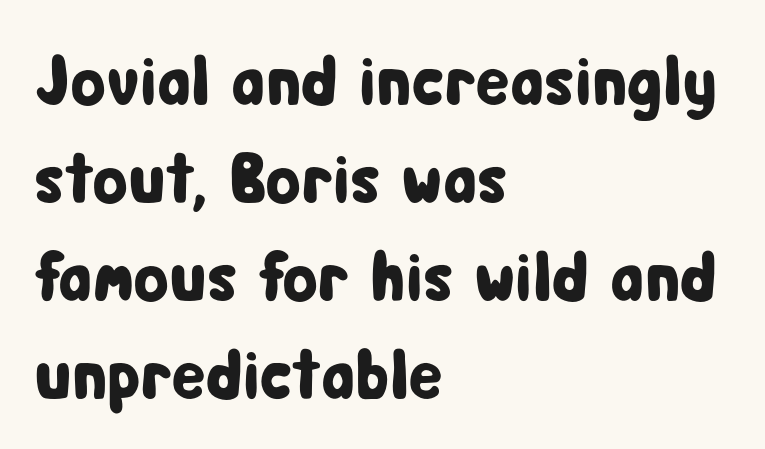
{"serif": "no", "italic": "no", "width": "condensed", "stroke_contrast": "low", "x_height": "medium", "monospaced": "no", "underline": "no", "align": "left", "line_spacing": "normal", "line_spacing_ratio": 1.38, "letter_spacing": "normal", "letter_spacing_em": 0.0, "glyph_px": 71}
